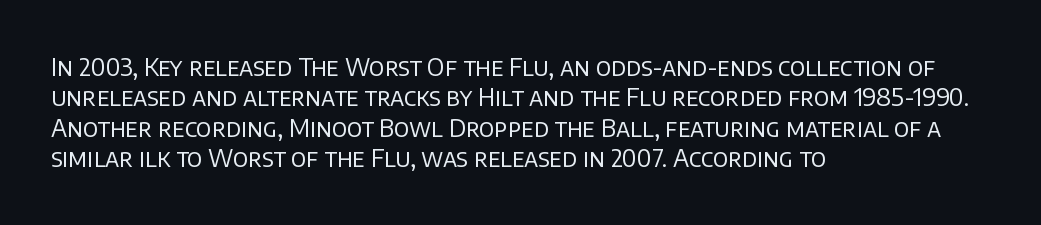
The type sits square on the baseline with zero lean. Only glyphs here, with clear space below each row. This sample is left-justified, so line endings fall wherever the words run out. Nothing unusual about the tracking: characters are spaced as the font intends. No extra ink here — the face is not bold.
